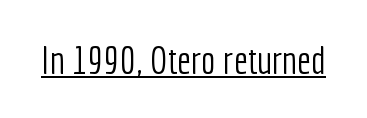
{"serif": "no", "italic": "no", "bold": "no", "weight": "light", "width": "condensed", "stroke_contrast": "low", "x_height": "medium", "monospaced": "no", "underline": "yes", "letter_spacing": "normal", "letter_spacing_em": 0.0, "glyph_px": 39}
